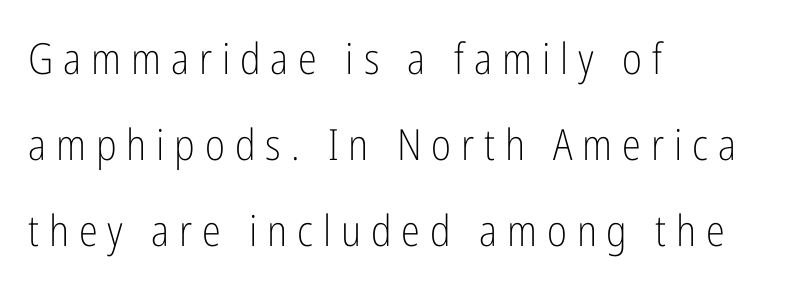
The image shows 43 px light, condensed sans-serif type, upright; set left-aligned, loose line spacing (2.0x), unusually wide letter spacing (+0.23 em), not underlined; low stroke contrast and a medium x-height.
